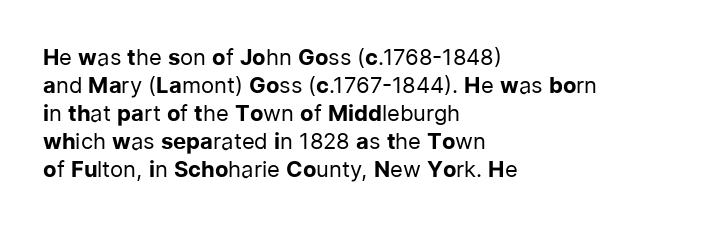
Q: Is the text bold? A: No.
Q: Is the text italic (slanted)? A: No, it is upright.
Q: Is the text underlined? A: No.
Q: How is the paragraph aligned? A: Left-aligned.
Q: Is the spacing between letters normal or unusually wide? A: Normal.
Q: Is the spacing between lines tight, normal or loose? A: Normal.
